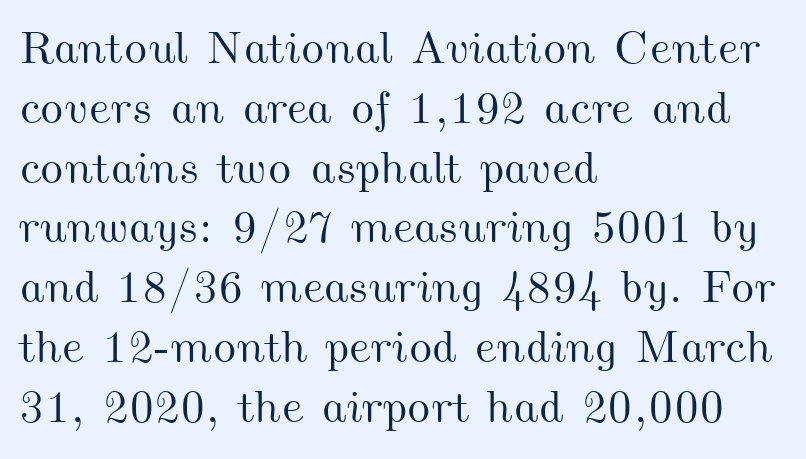
{"width": "wide", "stroke_contrast": "medium", "x_height": "small", "monospaced": "no", "underline": "no", "align": "left", "line_spacing": "normal", "line_spacing_ratio": 1.3, "letter_spacing": "normal", "letter_spacing_em": 0.0, "glyph_px": 46}
